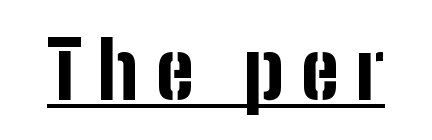
The image shows 78 px bold, condensed sans-serif type, upright; set unusually wide letter spacing (+0.21 em), underlined; low stroke contrast and a medium x-height.
